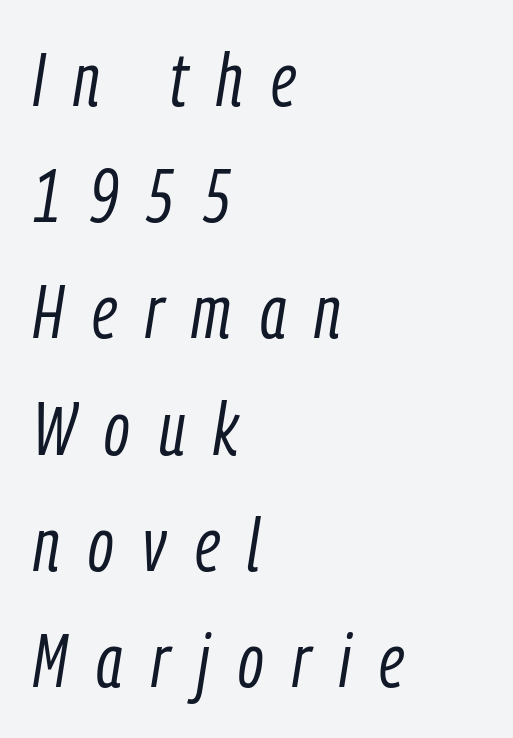
The image shows 75 px light, condensed type, italic (leaning right); set left-aligned, normal line spacing (1.55x), unusually wide letter spacing (+0.38 em), not underlined; low stroke contrast and a medium x-height.
